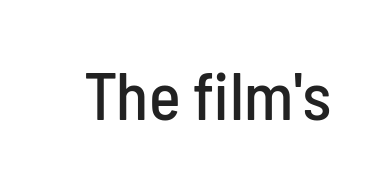
Q: Is the text italic (slanted)? A: No, it is upright.
Q: Is the typeface a serif or a sans-serif typeface? A: Sans-serif.
Q: Is the text underlined? A: No.
Q: Is the spacing between letters normal or unusually wide? A: Normal.
Q: Width (condensed, normal, or wide)? A: Condensed.
Q: Stroke contrast? A: Low.
Q: x-height? A: Medium.
Q: Monospaced? A: No.
